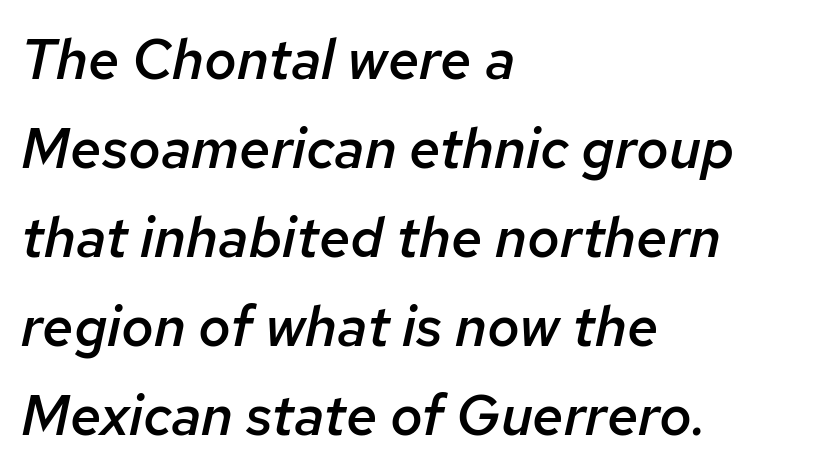
{"italic": "yes", "lean": "right", "slant_degrees": 12, "bold": "semi", "weight": "semibold", "width": "normal", "stroke_contrast": "low", "x_height": "medium", "monospaced": "no", "underline": "no", "align": "left", "line_spacing": "normal", "line_spacing_ratio": 1.59, "letter_spacing": "normal", "letter_spacing_em": 0.0, "glyph_px": 56}
